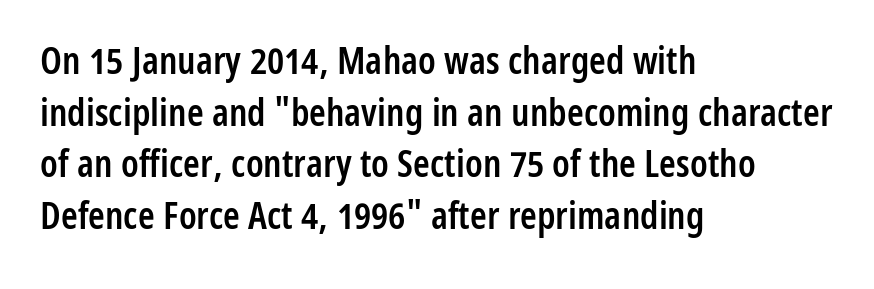
{"serif": "no", "italic": "no", "bold": "semi", "weight": "semibold", "width": "condensed", "stroke_contrast": "low", "x_height": "medium", "monospaced": "no", "underline": "no", "align": "left", "line_spacing": "normal", "line_spacing_ratio": 1.36, "letter_spacing": "normal", "letter_spacing_em": 0.0, "glyph_px": 38}
